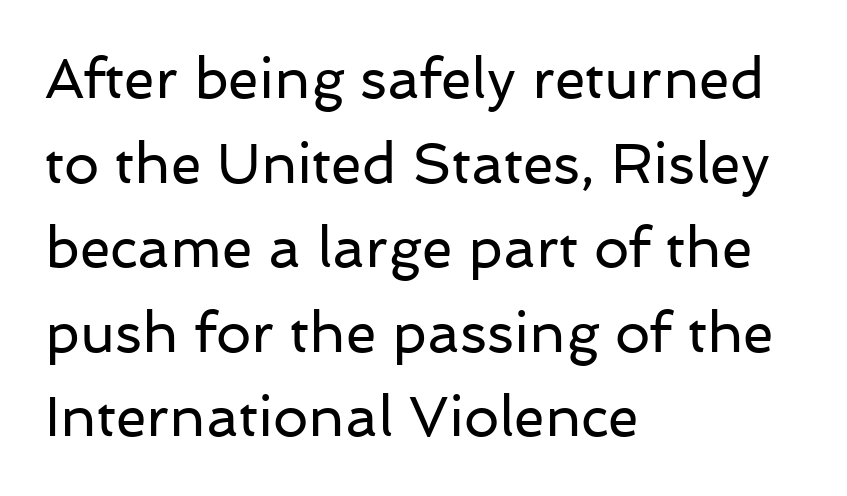
The image shows 56 px regular-weight sans-serif type, upright; set left-aligned, normal line spacing (1.51x), normal letter spacing, not underlined; low stroke contrast and a medium x-height.
